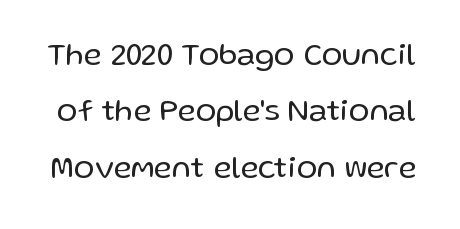
{"serif": "no", "italic": "no", "bold": "no", "weight": "regular", "width": "normal", "stroke_contrast": "low", "x_height": "medium", "monospaced": "no", "underline": "no", "line_spacing_ratio": 1.82, "letter_spacing": "normal", "letter_spacing_em": 0.0, "glyph_px": 31}
